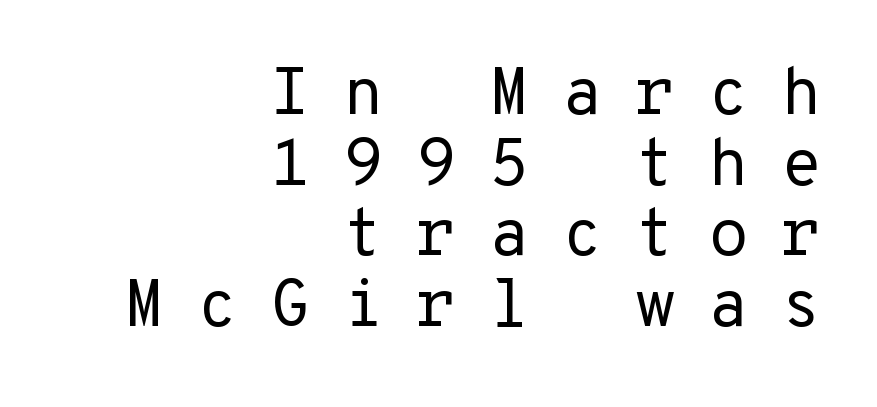
The image shows 66 px regular-weight sans-serif type, upright; set right-aligned, tight line spacing (1.07x), unusually wide letter spacing (+0.49 em), not underlined; low stroke contrast and a medium x-height.
